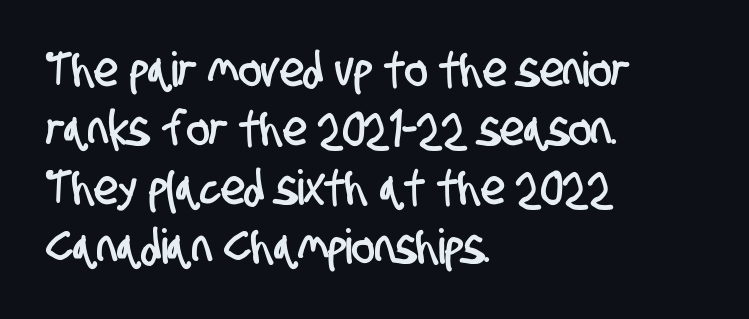
{"serif": "no", "width": "condensed", "stroke_contrast": "low", "x_height": "large", "monospaced": "no", "underline": "no", "align": "left", "line_spacing_ratio": 1.23, "letter_spacing": "normal", "letter_spacing_em": 0.0, "glyph_px": 48}
